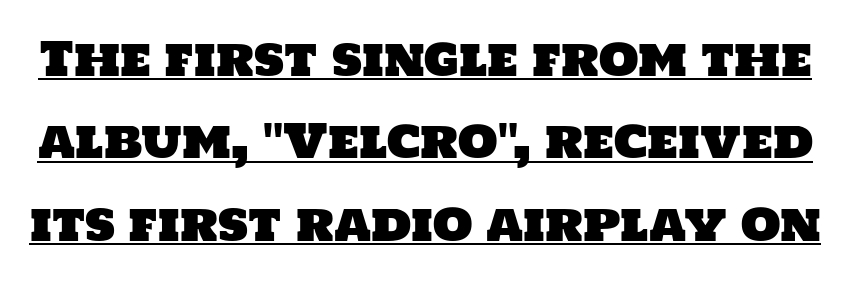
{"serif": "no", "width": "normal", "stroke_contrast": "low", "x_height": "large", "monospaced": "no", "underline": "yes", "line_spacing_ratio": 1.79, "letter_spacing": "normal", "letter_spacing_em": 0.0, "glyph_px": 46}
